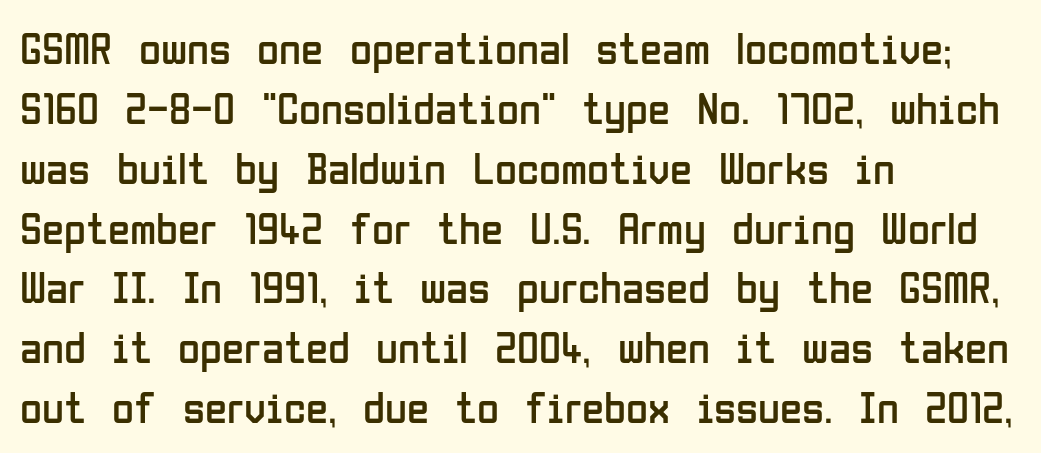
Q: Is the text bold? A: No.
Q: Is the text italic (slanted)? A: No, it is upright.
Q: Is the typeface a serif or a sans-serif typeface? A: Sans-serif.
Q: Is the text underlined? A: No.
Q: How is the paragraph aligned? A: Left-aligned.
Q: Is the spacing between letters normal or unusually wide? A: Normal.
Q: Is the spacing between lines tight, normal or loose? A: Normal.
Q: Width (condensed, normal, or wide)? A: Condensed.
Q: Stroke contrast? A: Low.
Q: x-height? A: Medium.
Q: Monospaced? A: No.
